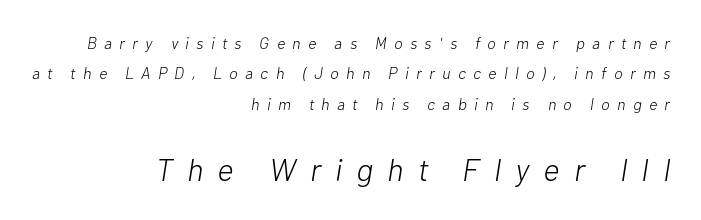
{"italic": "yes", "lean": "right", "slant_degrees": 10, "bold": "no", "weight": "light", "width": "normal", "stroke_contrast": "low", "x_height": "medium", "monospaced": "no", "underline": "no", "align": "right", "line_spacing": "loose", "line_spacing_ratio": 1.9, "letter_spacing": "wide", "letter_spacing_em": 0.47, "larger_block": "second", "size_ratio": 1.94, "glyph_px": 31}
